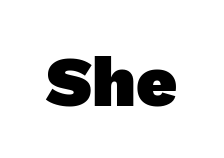
Q: Is the text bold? A: Yes.
Q: Is the typeface a serif or a sans-serif typeface? A: Sans-serif.
Q: Is the text underlined? A: No.
Q: Is the spacing between letters normal or unusually wide? A: Normal.
Q: Width (condensed, normal, or wide)? A: Normal.
Q: x-height? A: Medium.
Q: Monospaced? A: No.
